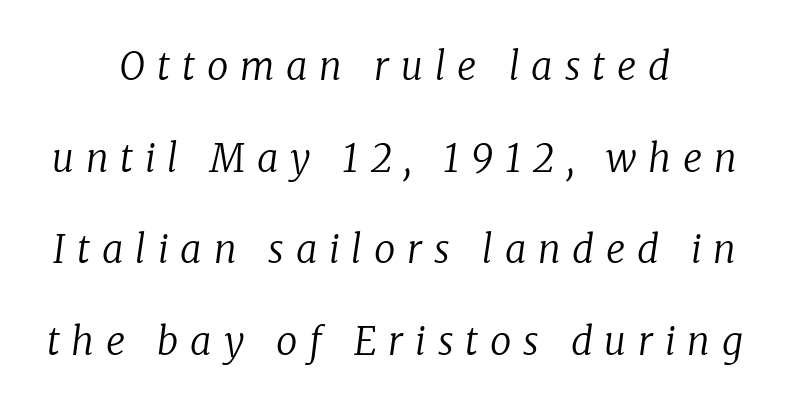
{"serif": "yes", "italic": "yes", "lean": "right", "slant_degrees": 8, "bold": "no", "weight": "regular", "width": "normal", "stroke_contrast": "low", "x_height": "medium", "monospaced": "no", "underline": "no", "align": "center", "line_spacing": "loose", "line_spacing_ratio": 2.41, "letter_spacing": "wide", "letter_spacing_em": 0.31, "glyph_px": 38}
